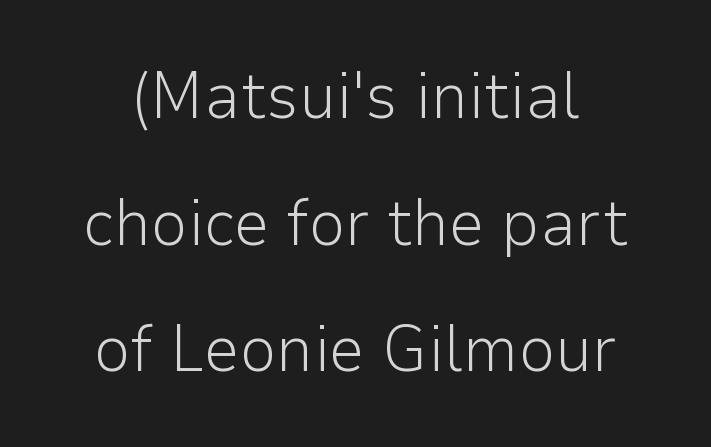
Q: Is the text bold? A: No.
Q: Is the text italic (slanted)? A: No, it is upright.
Q: Is the typeface a serif or a sans-serif typeface? A: Sans-serif.
Q: Is the text underlined? A: No.
Q: Is the spacing between letters normal or unusually wide? A: Normal.
Q: Is the spacing between lines tight, normal or loose? A: Loose.
Q: Width (condensed, normal, or wide)? A: Normal.
Q: Stroke contrast? A: Low.
Q: x-height? A: Medium.
Q: Monospaced? A: No.
